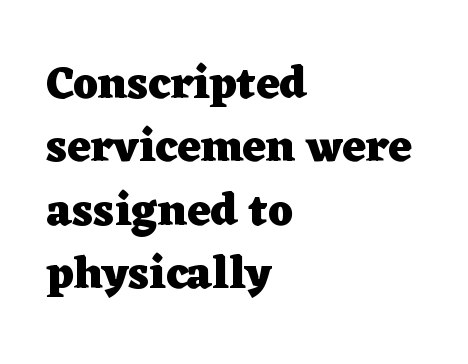
{"serif": "yes", "italic": "no", "bold": "yes", "weight": "heavy", "width": "wide", "stroke_contrast": "low", "x_height": "medium", "monospaced": "no", "underline": "no", "align": "left", "line_spacing": "normal", "line_spacing_ratio": 1.41, "letter_spacing": "normal", "letter_spacing_em": 0.0, "glyph_px": 45}
